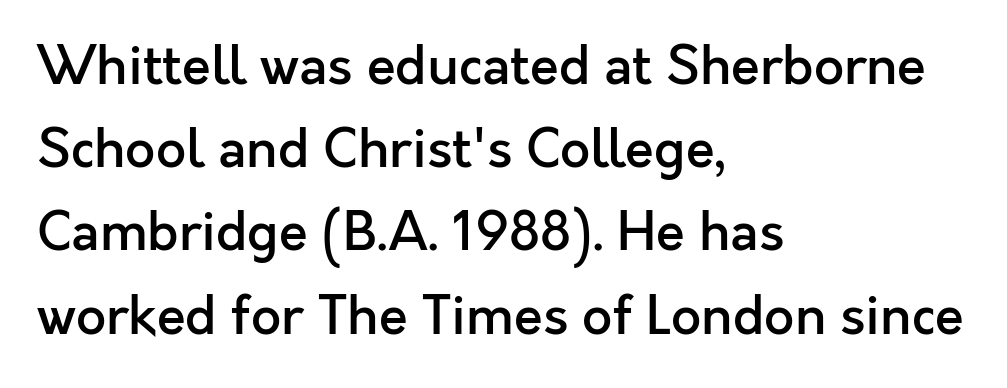
Q: Is the text bold? A: Semi-bold.
Q: Is the text italic (slanted)? A: No, it is upright.
Q: Is the typeface a serif or a sans-serif typeface? A: Sans-serif.
Q: Is the text underlined? A: No.
Q: How is the paragraph aligned? A: Left-aligned.
Q: Is the spacing between letters normal or unusually wide? A: Normal.
Q: Is the spacing between lines tight, normal or loose? A: Normal.
Q: Width (condensed, normal, or wide)? A: Normal.
Q: x-height? A: Medium.
Q: Monospaced? A: No.
